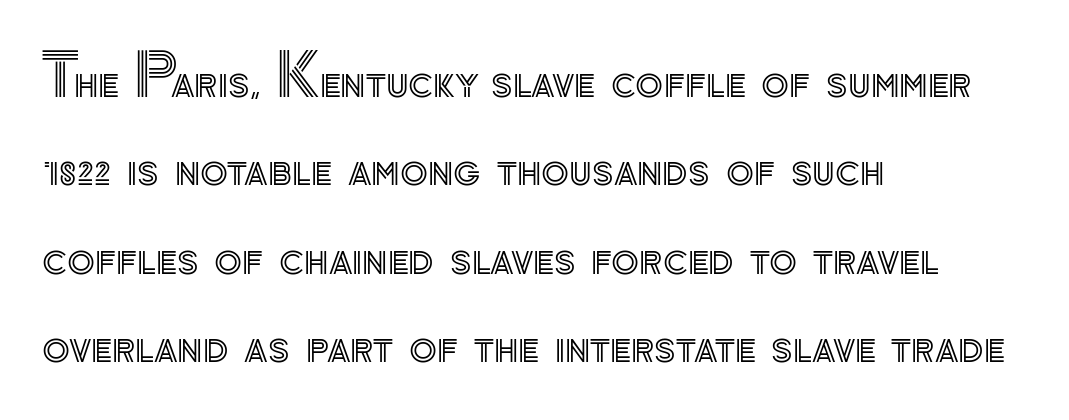
The image shows 57 px text type, upright; set left-aligned, normal line spacing (1.55x), normal letter spacing, not underlined; a small x-height.
